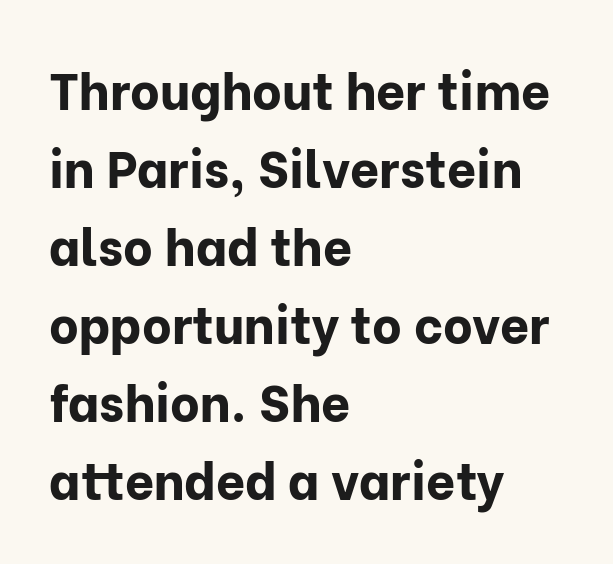
The strokes are fattened all the way to bold. Anything drawn beneath the words? Only blank space. Classification — sans serif. The letterforms sit shoulder to shoulder at normal distance.
